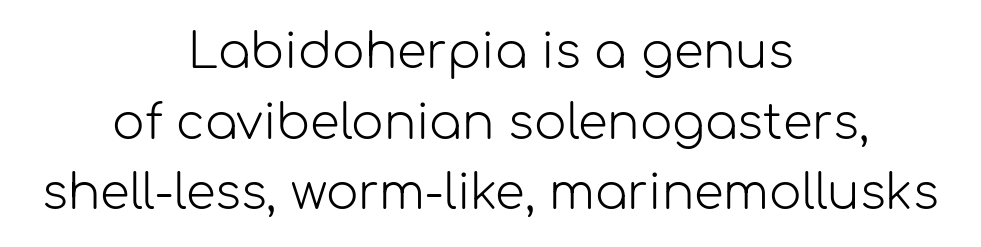
Q: Is the text bold? A: No.
Q: Is the text italic (slanted)? A: No, it is upright.
Q: Is the typeface a serif or a sans-serif typeface? A: Sans-serif.
Q: Is the text underlined? A: No.
Q: How is the paragraph aligned? A: Centered.
Q: Is the spacing between letters normal or unusually wide? A: Normal.
Q: Is the spacing between lines tight, normal or loose? A: Normal.
Q: Width (condensed, normal, or wide)? A: Normal.
Q: Stroke contrast? A: Low.
Q: x-height? A: Medium.
Q: Monospaced? A: No.
